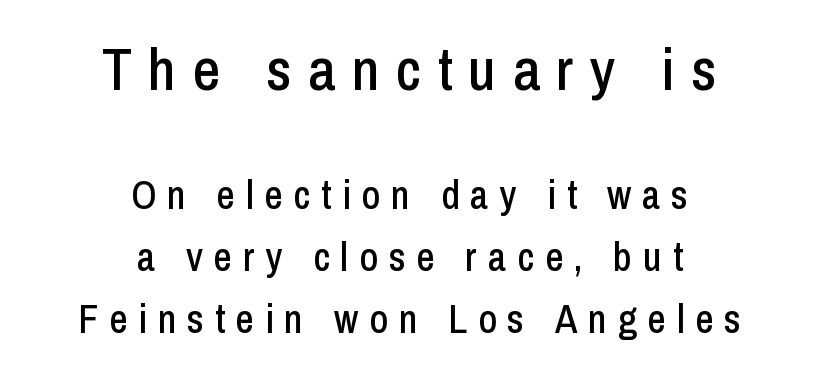
Inter-character spacing is expanded well beyond the font's built-in metrics. Honestly, there is no underline to notice here at all. Neither beginnings nor endings align; midpoints do. If you measured baseline to baseline, you'd find a middling distance. The axis of the letterforms is exactly vertical.
